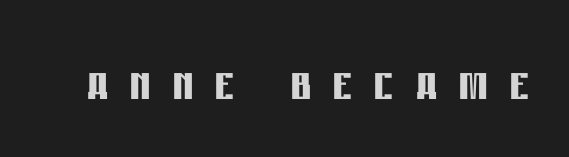
The image shows 59 px semibold, condensed sans-serif type, upright; set unusually wide letter spacing (+0.38 em), not underlined; low stroke contrast and a large x-height.
